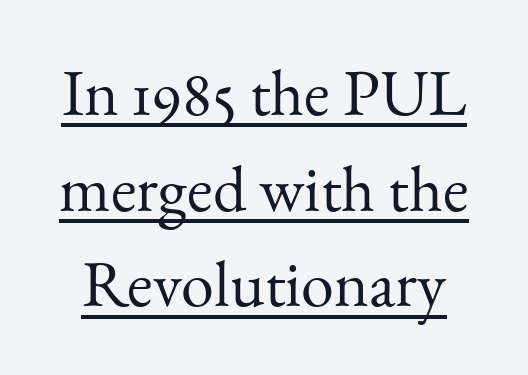
The image shows 66 px light serif type, upright; set normal line spacing (1.45x), normal letter spacing, underlined; medium stroke contrast and a small x-height.
